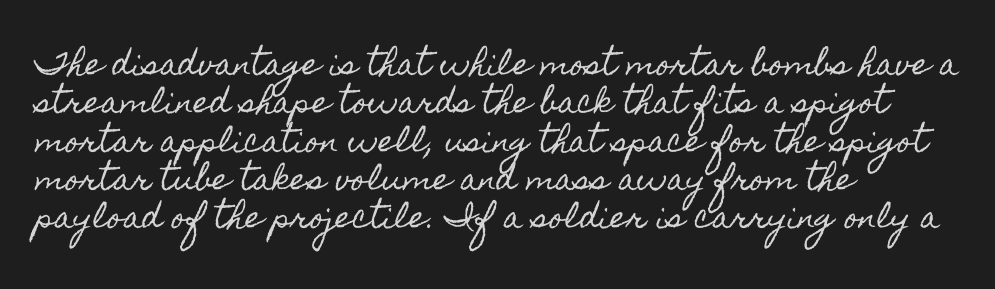
Horizontally, the lines are justified to the leading edge only. Each word holds together tightly as a unit, with standard inter-letter gaps. Clear beneath every line of the passage. The leading is moderate, giving the passage an even texture. Is this a fixed-width face? No — the glyphs have proportional, varying widths.
